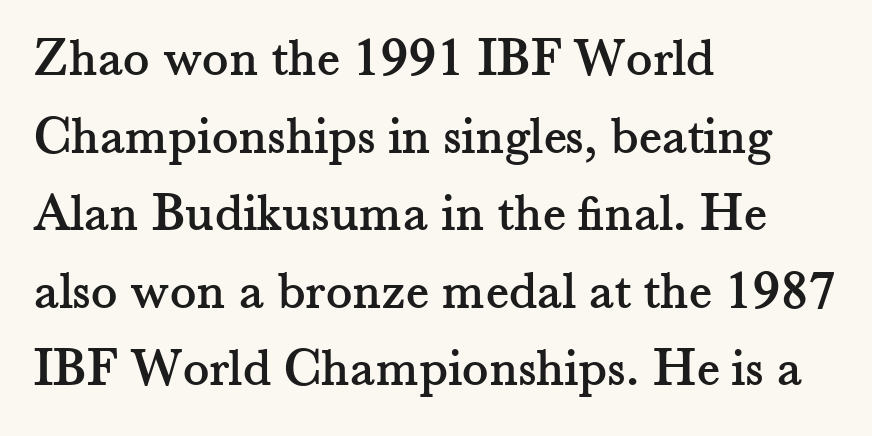
{"serif": "yes", "italic": "no", "width": "normal", "stroke_contrast": "medium", "x_height": "small", "monospaced": "no", "underline": "no", "align": "left", "line_spacing": "normal", "line_spacing_ratio": 1.41, "letter_spacing": "normal", "letter_spacing_em": 0.0, "glyph_px": 55}
